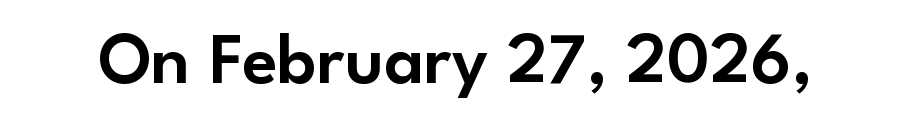
The image shows 73 px sans-serif type, upright; set normal letter spacing, not underlined; low stroke contrast and a small x-height.
